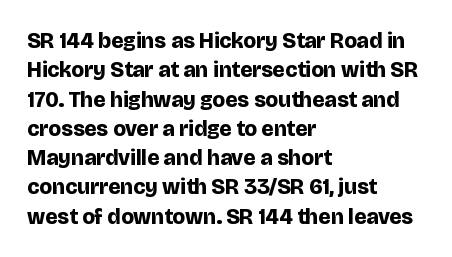
Q: Is the text bold? A: Yes.
Q: Is the text italic (slanted)? A: No, it is upright.
Q: Is the text underlined? A: No.
Q: How is the paragraph aligned? A: Left-aligned.
Q: Is the spacing between letters normal or unusually wide? A: Normal.
Q: Is the spacing between lines tight, normal or loose? A: Normal.
